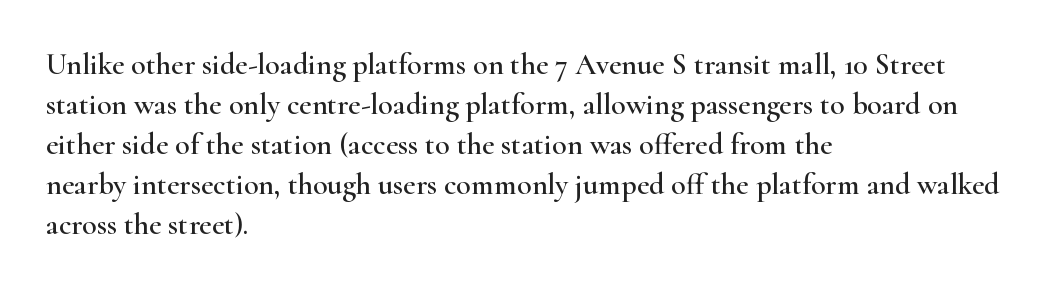
{"serif": "yes", "italic": "no", "width": "wide", "stroke_contrast": "high", "x_height": "small", "monospaced": "no", "underline": "no", "align": "left", "line_spacing": "normal", "line_spacing_ratio": 1.33, "letter_spacing": "normal", "letter_spacing_em": 0.0, "glyph_px": 30}
